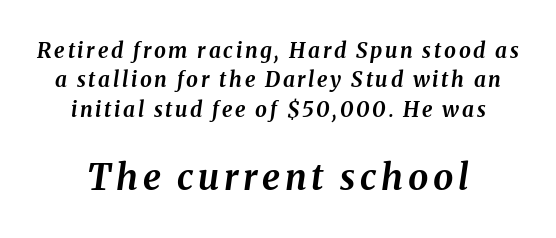
{"italic": "yes", "lean": "right", "slant_degrees": 8, "bold": "yes", "weight": "bold", "width": "normal", "stroke_contrast": "medium", "x_height": "medium", "monospaced": "no", "underline": "no", "line_spacing": "normal", "line_spacing_ratio": 1.4, "larger_block": "second", "size_ratio": 1.71, "glyph_px": 36}
